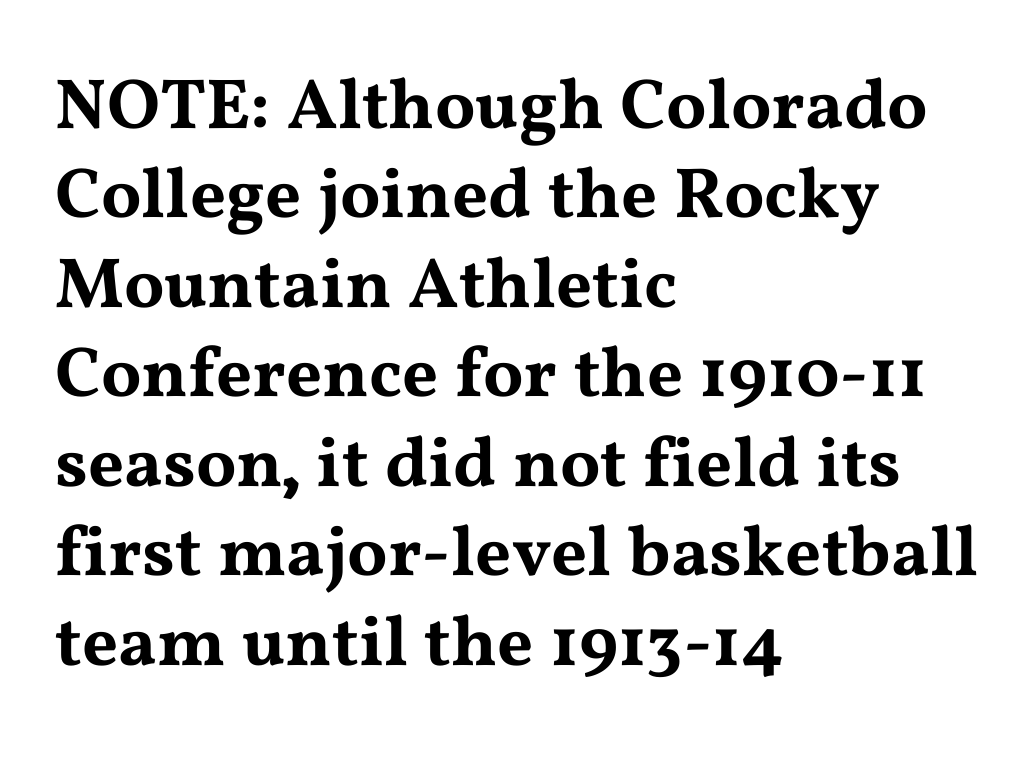
The image shows 71 px wide serif type, upright; set left-aligned, normal line spacing (1.26x), normal letter spacing, not underlined; medium stroke contrast and a medium x-height.
